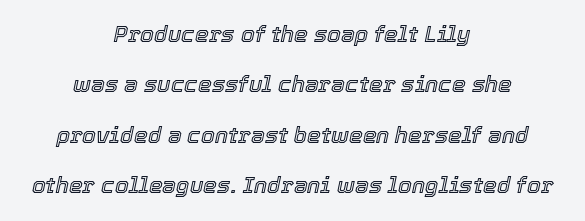
The type is set solid horizontally, with unmodified tracking. The lettering tilts uniformly, giving the passage an italic look. Horizontal alignment here is central, giving a formal, balanced look. The passage shown is not underscored anywhere. The leading is generous, giving the passage an open texture.
